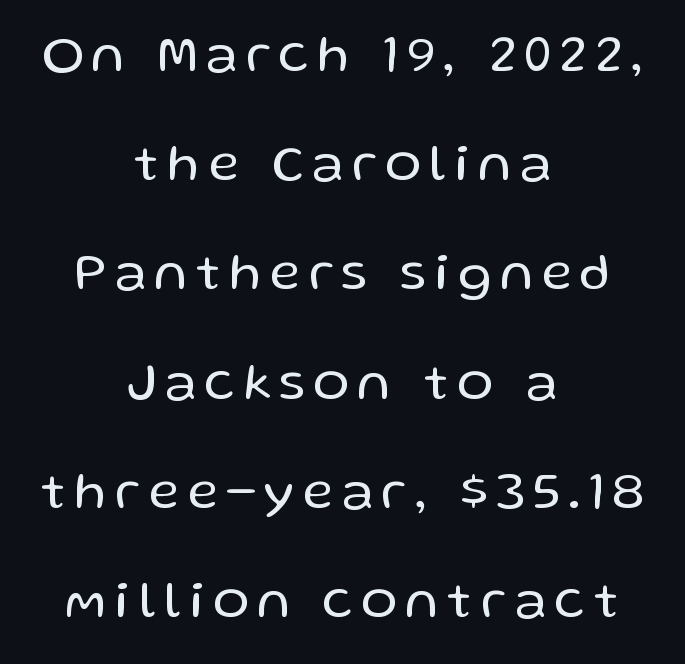
The image shows 53 px regular-weight sans-serif type, upright; set centered, loose line spacing (2.06x), not underlined; low stroke contrast and a medium x-height.
